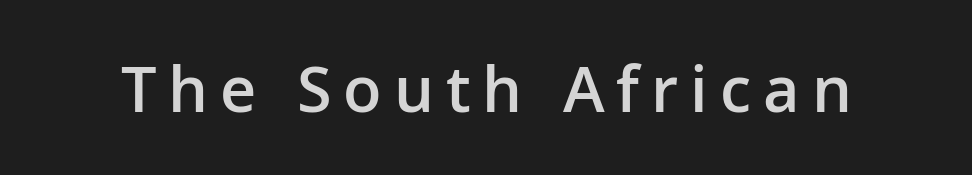
Q: Is the text bold? A: Semi-bold.
Q: Is the text italic (slanted)? A: No, it is upright.
Q: Is the typeface a serif or a sans-serif typeface? A: Sans-serif.
Q: Is the text underlined? A: No.
Q: Width (condensed, normal, or wide)? A: Normal.
Q: Stroke contrast? A: Low.
Q: x-height? A: Medium.
Q: Monospaced? A: No.
